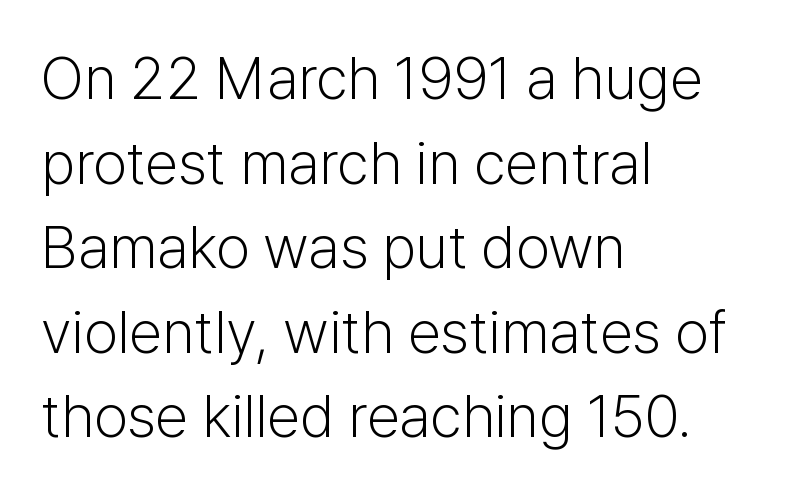
The image shows 60 px light sans-serif type, upright; set left-aligned, normal line spacing (1.41x), normal letter spacing, not underlined; low stroke contrast and a medium x-height.
